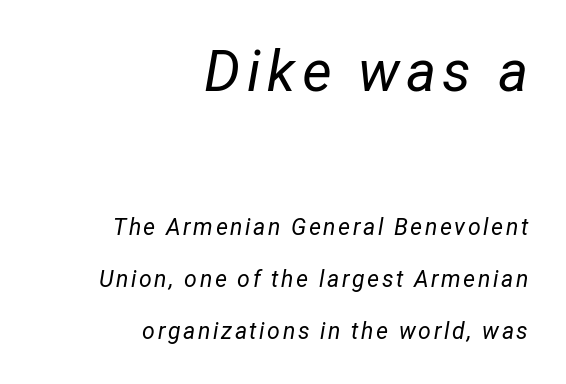
You can tell it's italic because the verticals aren't actually vertical. The designer dialed line spacing up above the default. The strokes carry an ordinary text weight at most. One-word summary of the alignment: right. Words float on clear page, feet unadorned.
